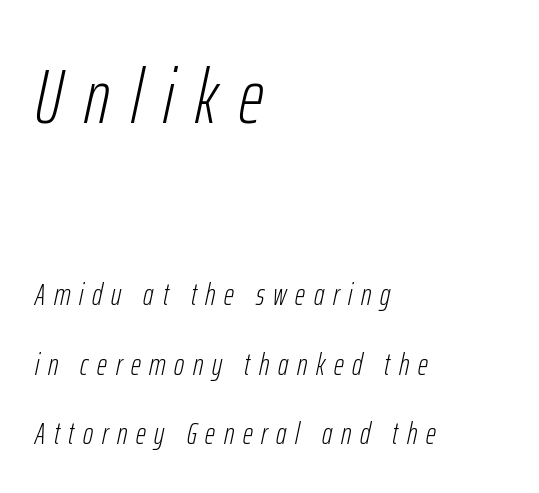
Q: Is the text bold? A: No.
Q: Is the text italic (slanted)? A: Yes, it leans right by about 12 degrees.
Q: Is the text underlined? A: No.
Q: How is the paragraph aligned? A: Left-aligned.
Q: Is the spacing between letters normal or unusually wide? A: Unusually wide.
Q: Is the spacing between lines tight, normal or loose? A: Loose.
Q: Which block of text is set in a larger size, the first (top) or the second (bottom)? A: The first (top) one.
Q: Width (condensed, normal, or wide)? A: Condensed.
Q: Stroke contrast? A: Low.
Q: x-height? A: Medium.
Q: Monospaced? A: No.
